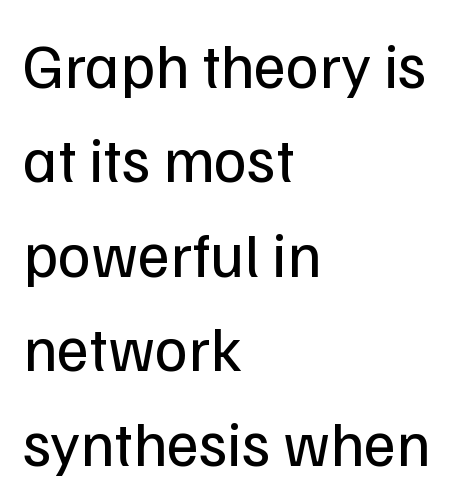
Q: Is the text bold? A: No.
Q: Is the text italic (slanted)? A: No, it is upright.
Q: Is the typeface a serif or a sans-serif typeface? A: Sans-serif.
Q: Is the text underlined? A: No.
Q: How is the paragraph aligned? A: Left-aligned.
Q: Is the spacing between letters normal or unusually wide? A: Normal.
Q: Is the spacing between lines tight, normal or loose? A: Normal.
Q: Width (condensed, normal, or wide)? A: Normal.
Q: Stroke contrast? A: Low.
Q: x-height? A: Medium.
Q: Monospaced? A: No.
